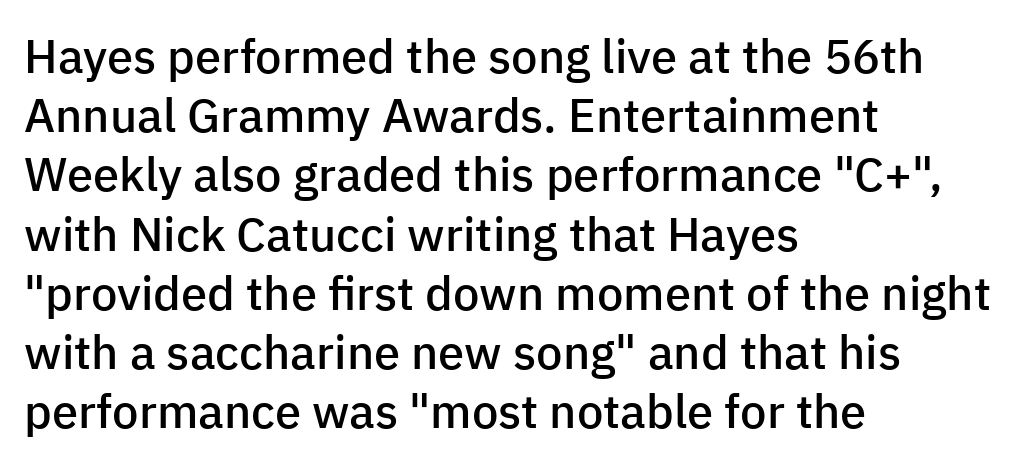
Q: Is the text bold? A: Semi-bold.
Q: Is the text italic (slanted)? A: No, it is upright.
Q: Is the typeface a serif or a sans-serif typeface? A: Sans-serif.
Q: Is the text underlined? A: No.
Q: How is the paragraph aligned? A: Left-aligned.
Q: Is the spacing between letters normal or unusually wide? A: Normal.
Q: Is the spacing between lines tight, normal or loose? A: Normal.
Q: Width (condensed, normal, or wide)? A: Normal.
Q: Stroke contrast? A: Low.
Q: x-height? A: Medium.
Q: Monospaced? A: No.
